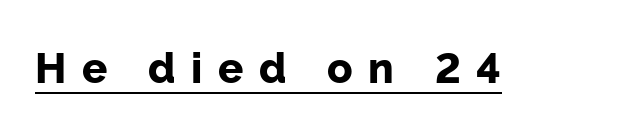
{"serif": "no", "italic": "no", "bold": "yes", "weight": "bold", "width": "normal", "stroke_contrast": "low", "x_height": "medium", "monospaced": "no", "underline": "yes", "letter_spacing": "wide", "letter_spacing_em": 0.37, "glyph_px": 42}
